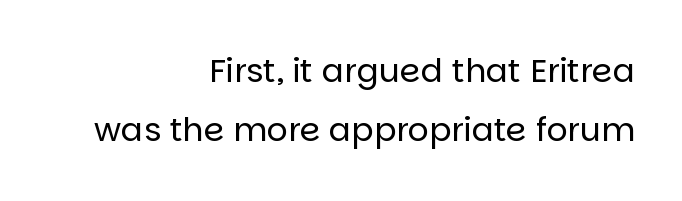
Q: Is the text bold? A: No.
Q: Is the text italic (slanted)? A: No, it is upright.
Q: Is the typeface a serif or a sans-serif typeface? A: Sans-serif.
Q: Is the text underlined? A: No.
Q: How is the paragraph aligned? A: Right-aligned.
Q: Is the spacing between letters normal or unusually wide? A: Normal.
Q: Width (condensed, normal, or wide)? A: Normal.
Q: Stroke contrast? A: Low.
Q: x-height? A: Large.
Q: Monospaced? A: No.
